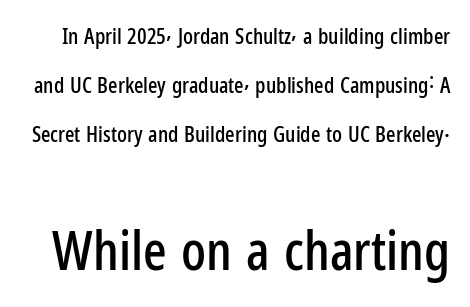
The image shows 55 px condensed sans-serif type, upright; set loose line spacing (2.22x), normal letter spacing, not underlined; the second (bottom) block is 2.5x larger; low stroke contrast and a medium x-height.
